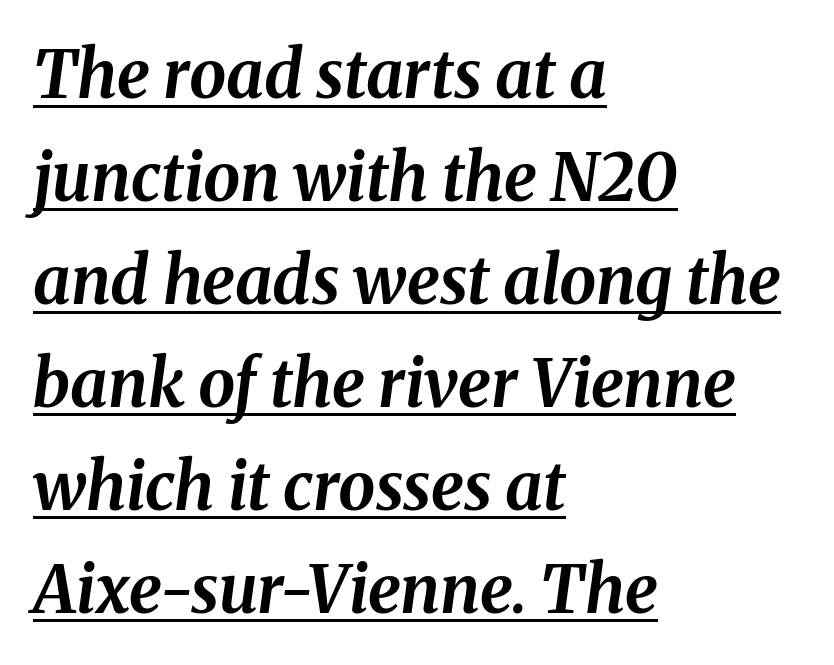
{"italic": "yes", "lean": "right", "slant_degrees": 8, "bold": "yes", "weight": "bold", "width": "normal", "stroke_contrast": "medium", "x_height": "medium", "monospaced": "no", "underline": "yes", "align": "left", "line_spacing": "normal", "line_spacing_ratio": 1.56, "letter_spacing": "normal", "letter_spacing_em": 0.0, "glyph_px": 66}
